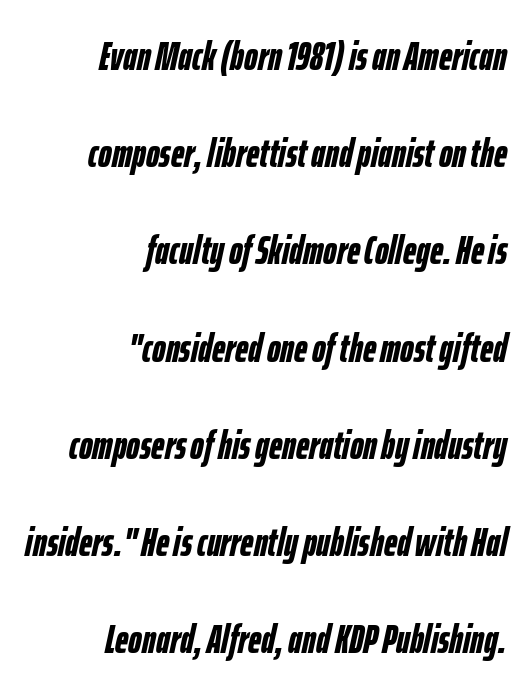
{"italic": "yes", "lean": "right", "slant_degrees": 12, "bold": "yes", "weight": "semibold", "width": "condensed", "stroke_contrast": "low", "x_height": "medium", "monospaced": "no", "underline": "no", "align": "right", "line_spacing": "loose", "line_spacing_ratio": 2.37, "letter_spacing": "normal", "letter_spacing_em": 0.0, "glyph_px": 41}
